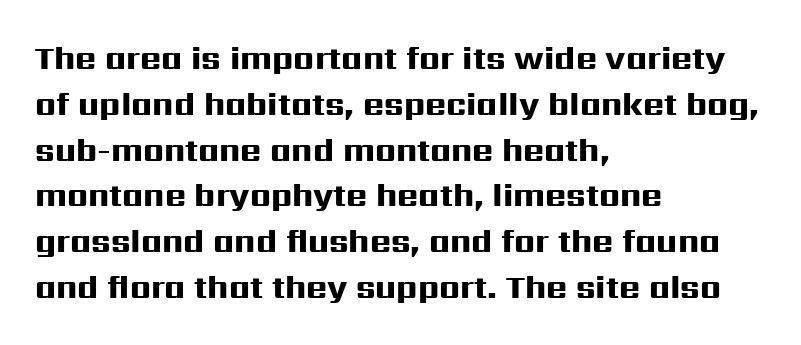
The image shows 32 px heavy, wide sans-serif type, upright; set left-aligned, normal line spacing (1.43x), normal letter spacing, not underlined; high stroke contrast and a medium x-height.
